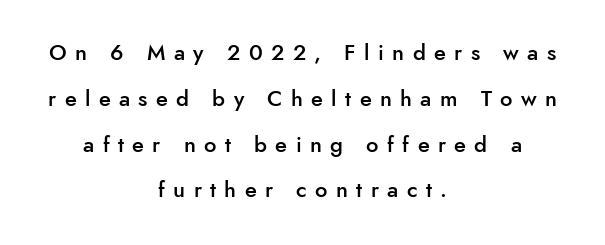
Glance below the letters and you will spot only blank space. This is moderately heavy type, rendered in semibold. Every row of glyphs is offset so its center matches the block's center. What's the leading like? Stretched, with rows far apart. Inter-character spacing is expanded well beyond the font's built-in metrics.
